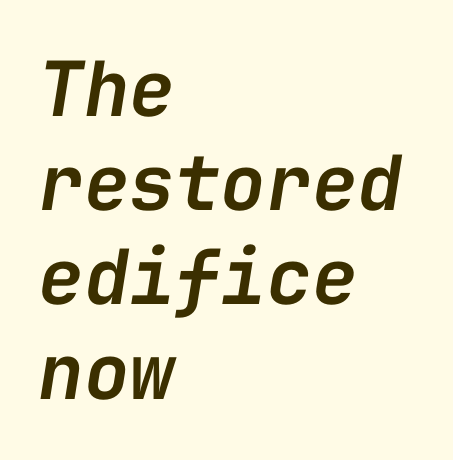
The image shows 76 px semibold type, italic (leaning right), monospaced; set left-aligned, line spacing 1.24x, normal letter spacing, not underlined; low stroke contrast and a medium x-height.
